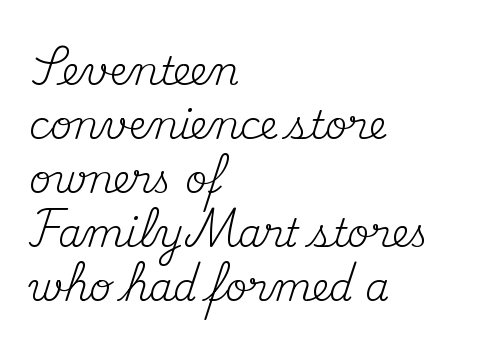
Q: Is the text bold? A: No.
Q: Is the text italic (slanted)? A: Yes.
Q: Is the typeface a serif or a sans-serif typeface? A: Serif.
Q: Is the text underlined? A: No.
Q: How is the paragraph aligned? A: Left-aligned.
Q: Is the spacing between letters normal or unusually wide? A: Normal.
Q: Is the spacing between lines tight, normal or loose? A: Normal.
Q: Width (condensed, normal, or wide)? A: Normal.
Q: Stroke contrast? A: Medium.
Q: x-height? A: Small.
Q: Monospaced? A: No.
